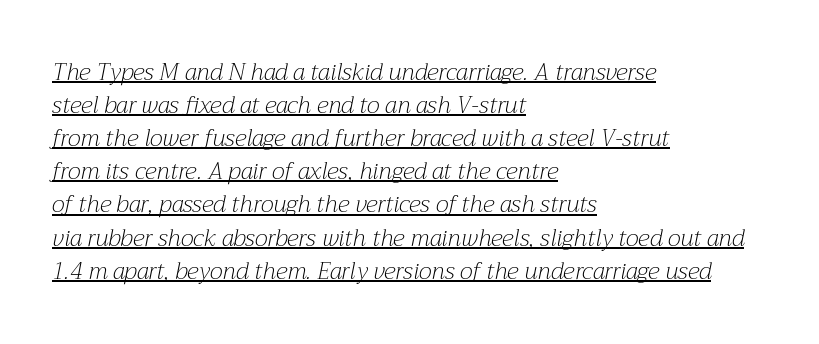
{"italic": "yes", "lean": "right", "slant_degrees": 12, "bold": "no", "underline": "yes", "align": "left", "line_spacing": "normal", "line_spacing_ratio": 1.44, "letter_spacing": "normal", "letter_spacing_em": 0.0, "glyph_px": 23}
